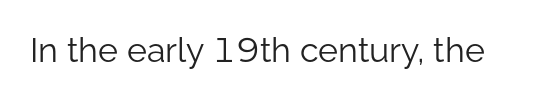
{"serif": "no", "italic": "no", "bold": "no", "weight": "light", "width": "normal", "stroke_contrast": "low", "x_height": "medium", "monospaced": "no", "underline": "no", "letter_spacing": "normal", "letter_spacing_em": 0.0, "glyph_px": 34}
